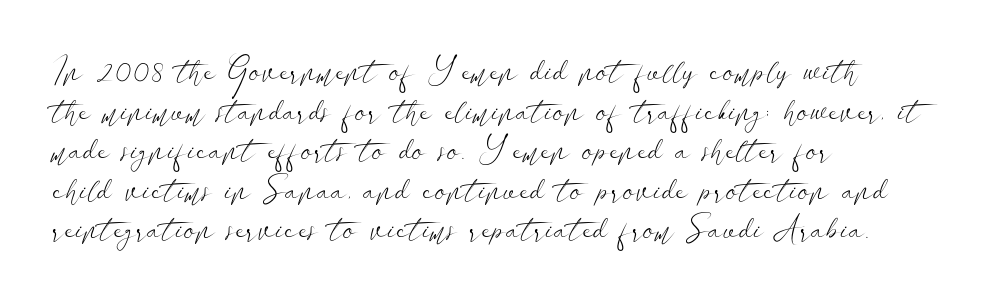
The font is comparable to plain body text, perhaps lighter. The horizontal fit of the characters is conventional and even. Observe the absence of serifs on each vertical stroke in this sample. Looks like regular typesetting: each glyph gets only the width it needs.
